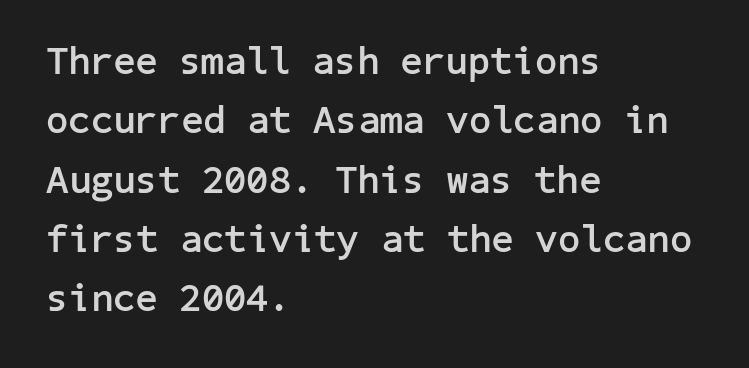
Q: Is the text bold? A: Yes.
Q: Is the text italic (slanted)? A: No, it is upright.
Q: Is the typeface a serif or a sans-serif typeface? A: Sans-serif.
Q: Is the text underlined? A: No.
Q: How is the paragraph aligned? A: Left-aligned.
Q: Is the spacing between letters normal or unusually wide? A: Normal.
Q: Is the spacing between lines tight, normal or loose? A: Normal.
Q: Width (condensed, normal, or wide)? A: Normal.
Q: Stroke contrast? A: Low.
Q: x-height? A: Medium.
